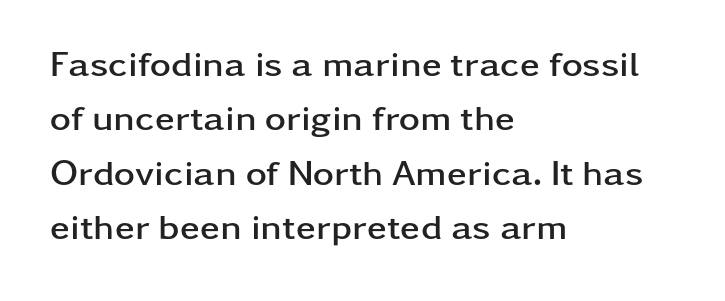
{"serif": "no", "italic": "no", "bold": "yes", "weight": "semibold", "width": "wide", "stroke_contrast": "low", "x_height": "medium", "monospaced": "no", "underline": "no", "align": "left", "line_spacing": "normal", "line_spacing_ratio": 1.51, "letter_spacing": "normal", "letter_spacing_em": 0.0, "glyph_px": 36}
